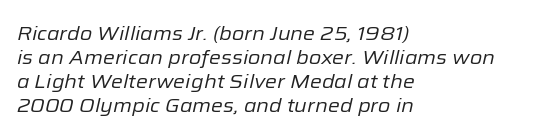
Q: Is the text bold? A: No.
Q: Is the text italic (slanted)? A: Yes, it leans right by about 12 degrees.
Q: Is the text underlined? A: No.
Q: How is the paragraph aligned? A: Left-aligned.
Q: Is the spacing between letters normal or unusually wide? A: Normal.
